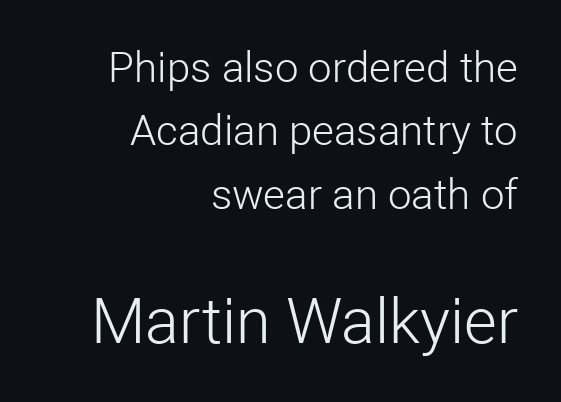
{"serif": "no", "italic": "no", "bold": "no", "weight": "light", "width": "normal", "stroke_contrast": "low", "x_height": "medium", "monospaced": "no", "underline": "no", "align": "right", "line_spacing": "normal", "line_spacing_ratio": 1.51, "letter_spacing": "normal", "letter_spacing_em": 0.0, "larger_block": "second", "size_ratio": 1.5, "glyph_px": 63}
